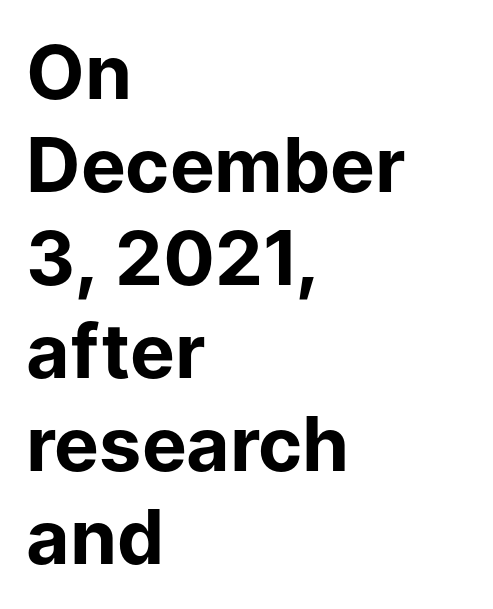
The image shows 75 px bold sans-serif type, upright; set left-aligned, line spacing 1.24x, normal letter spacing, not underlined; low stroke contrast and a medium x-height.
